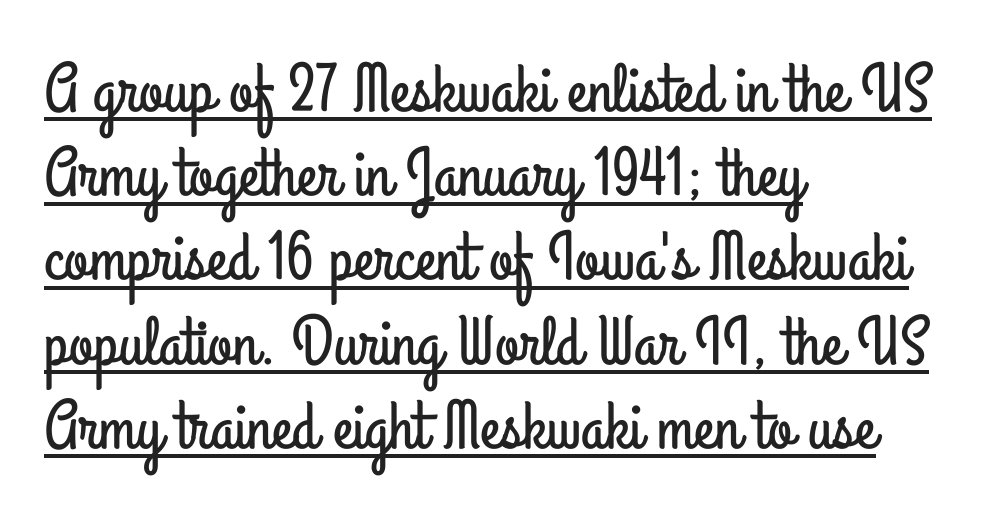
{"serif": "no", "italic": "no", "width": "condensed", "stroke_contrast": "low", "x_height": "small", "monospaced": "no", "underline": "yes", "align": "left", "line_spacing_ratio": 1.22, "letter_spacing": "normal", "letter_spacing_em": 0.0, "glyph_px": 69}
